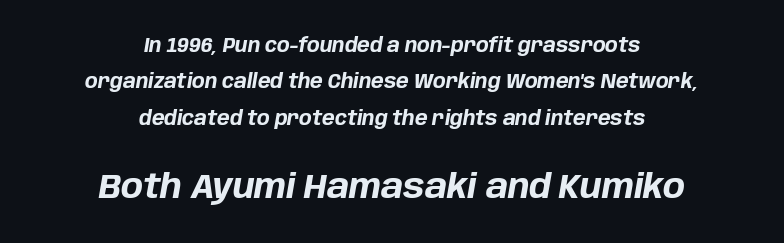
The image shows 33 px bold type, italic (leaning right); set centered, loose line spacing (1.91x), normal letter spacing, not underlined; the second (bottom) block is 1.74x larger; low stroke contrast and a large x-height.
